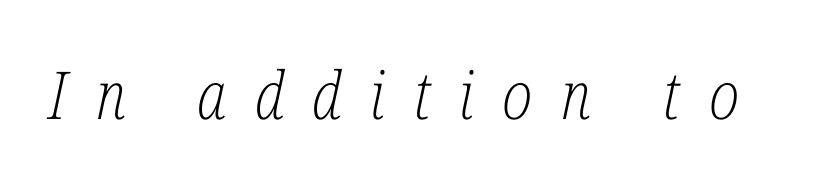
{"serif": "yes", "italic": "yes", "lean": "right", "slant_degrees": 12, "bold": "no", "weight": "light", "width": "condensed", "stroke_contrast": "low", "x_height": "medium", "monospaced": "no", "underline": "no", "letter_spacing": "wide", "letter_spacing_em": 0.43, "glyph_px": 66}
